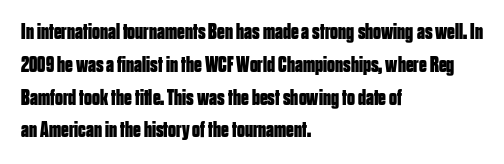
Q: Is the text bold? A: Yes.
Q: Is the text italic (slanted)? A: No, it is upright.
Q: Is the text underlined? A: No.
Q: How is the paragraph aligned? A: Left-aligned.
Q: Is the spacing between letters normal or unusually wide? A: Normal.
Q: Is the spacing between lines tight, normal or loose? A: Normal.
